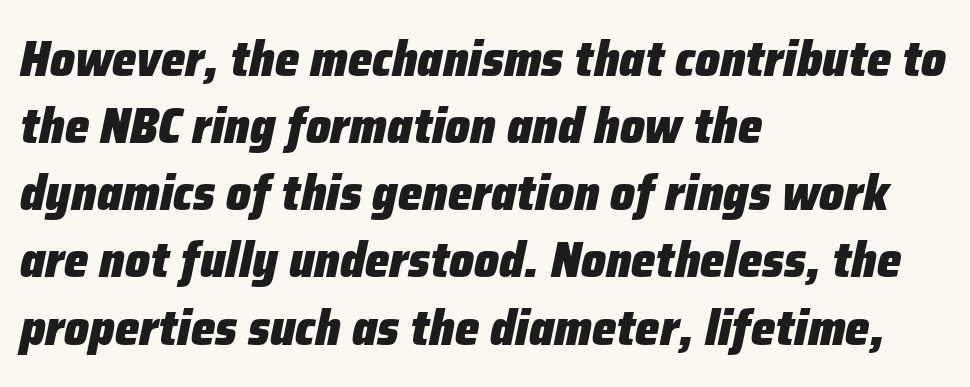
Q: Is the text bold? A: Yes.
Q: Is the text italic (slanted)? A: Yes, it leans right by about 12 degrees.
Q: Is the text underlined? A: No.
Q: How is the paragraph aligned? A: Left-aligned.
Q: Is the spacing between letters normal or unusually wide? A: Normal.
Q: Is the spacing between lines tight, normal or loose? A: Normal.
Q: Width (condensed, normal, or wide)? A: Normal.
Q: Stroke contrast? A: Low.
Q: x-height? A: Medium.
Q: Monospaced? A: No.
